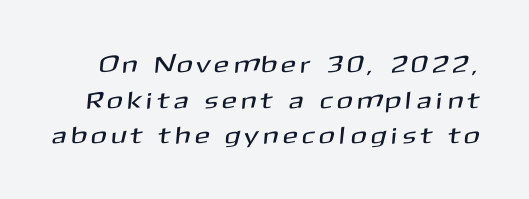
Q: Is the text underlined? A: No.
Q: Is the spacing between letters normal or unusually wide? A: Unusually wide.
Q: Is the spacing between lines tight, normal or loose? A: Normal.
